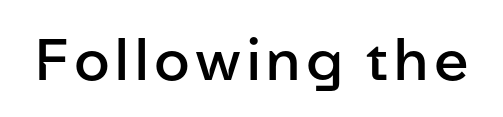
The image shows 57 px semibold sans-serif type, upright; set not underlined; low stroke contrast and a medium x-height.
